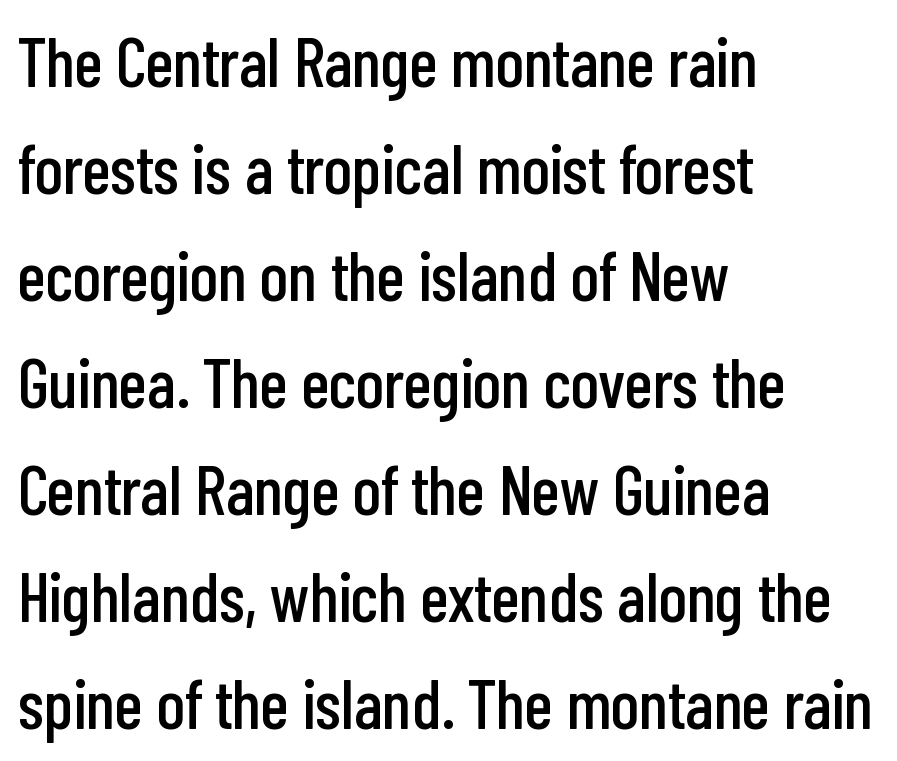
{"serif": "no", "italic": "no", "width": "condensed", "stroke_contrast": "low", "x_height": "medium", "monospaced": "no", "underline": "no", "align": "left", "line_spacing": "normal", "line_spacing_ratio": 1.55, "letter_spacing": "normal", "letter_spacing_em": 0.0, "glyph_px": 69}
